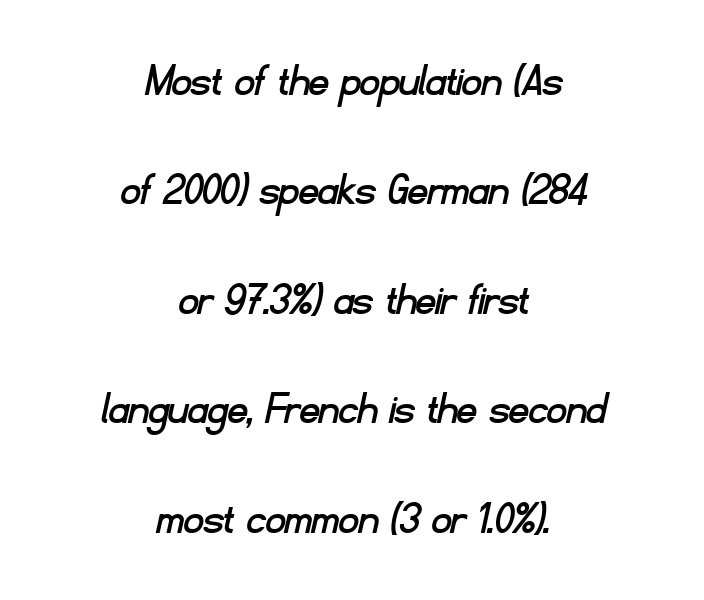
The image shows 48 px sans-serif type; set centered, loose line spacing (2.28x), normal letter spacing, not underlined; low stroke contrast and a small x-height.
